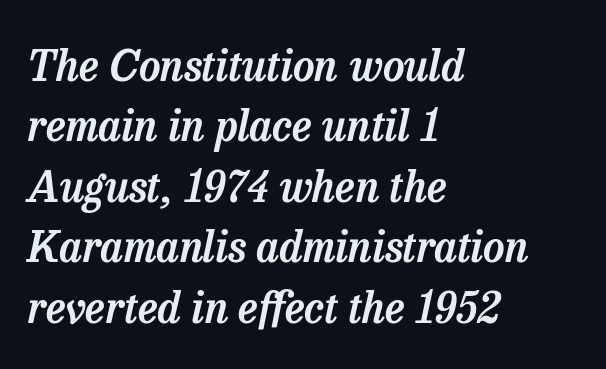
The image shows 42 px serif type, italic (leaning right); set left-aligned, normal line spacing (1.44x), normal letter spacing, not underlined; low stroke contrast and a medium x-height.
